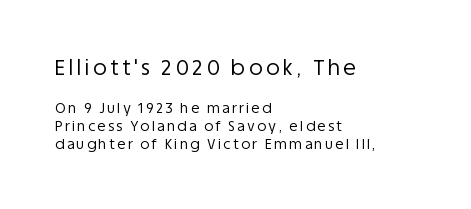
Is the block centered? No — it sits flush against the left margin. The strokes carry an ordinary text weight at most. The space between consecutive lines is moderate. In this sample the first text group is rendered at the bigger scale.
